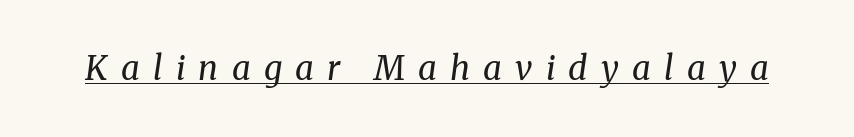
You can see a thin bar hugging the bottom of the glyphs. What stands out about the letter spacing? Its width — letters are far apart. Varying glyph widths throughout — classic text-font behaviour. The typography opts for an oblique posture over an upright one. Observe the serifs anchoring each vertical stroke in this sample.
